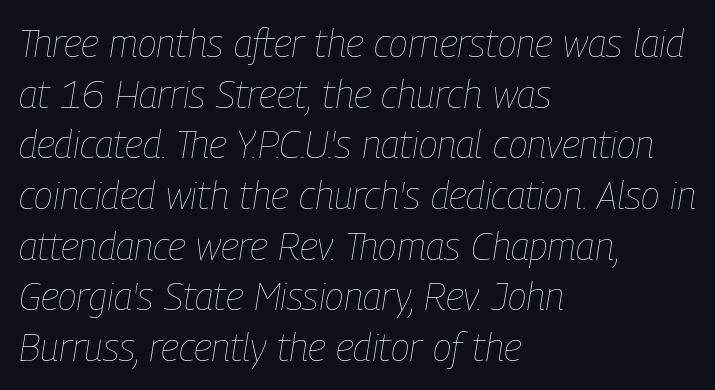
On a weight scale, this lands at 450 or below. The lines in this sample share a left origin and differ only in where they stop. Think of a printed novel: that variable character pitch is what you see here. Designer's note — italics engaged. The space directly below the letters is spotless. The leading is moderate, giving the passage an even texture.
